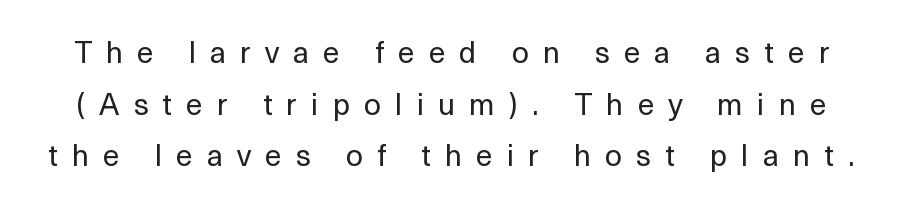
Q: Is the text bold? A: No.
Q: Is the text italic (slanted)? A: No, it is upright.
Q: Is the typeface a serif or a sans-serif typeface? A: Sans-serif.
Q: Is the text underlined? A: No.
Q: Is the spacing between letters normal or unusually wide? A: Unusually wide.
Q: Width (condensed, normal, or wide)? A: Normal.
Q: x-height? A: Medium.
Q: Monospaced? A: No.
